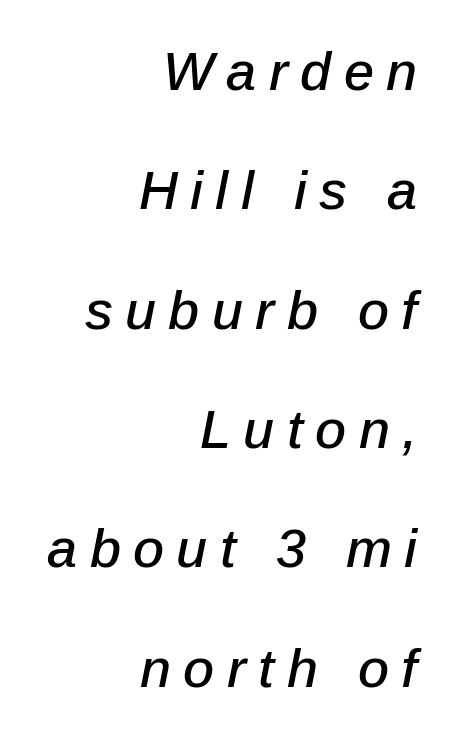
Leading: increased. Is the block centered? No — it sits flush against the right margin. Compared with ordinary roman type, these characters are visibly tilted. The passage shown is typed in a proportional face where columns would drift. Anything drawn beneath the words? Only blank space. There is plenty of visible air inserted between adjacent glyphs.
